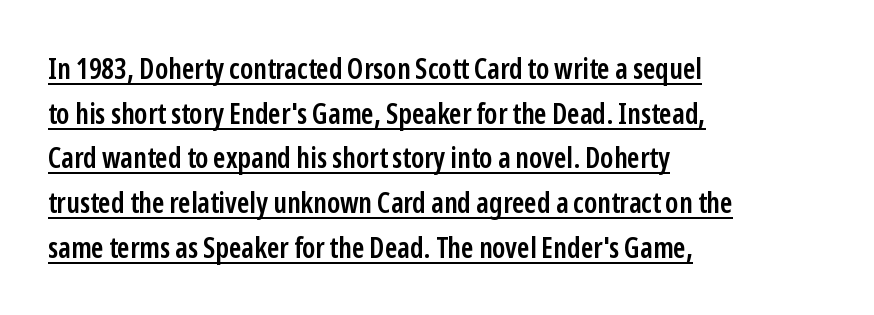
Spacing verdict: proportional, widths tailored to each character. Glyph-to-glyph distance matches everyday printed text. Emphasis by weight is partial: semibold. Students, observe: this is what conventionally led text looks like. The passage shown is typeset with a sans-serif family.
